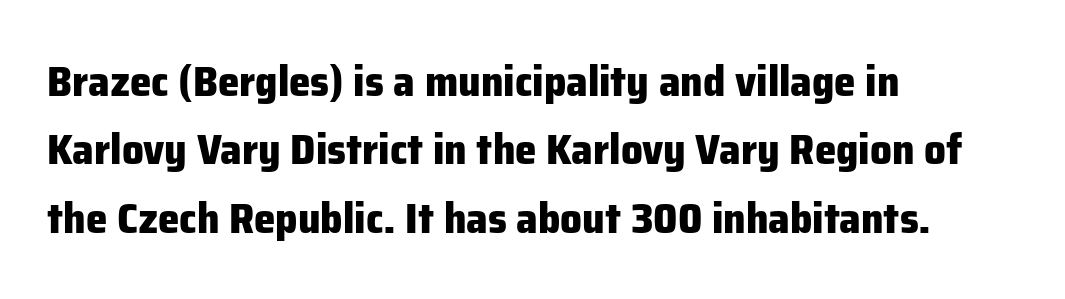
The image shows 43 px heavy sans-serif type, upright; set left-aligned, normal line spacing (1.59x), normal letter spacing, not underlined; low stroke contrast and a medium x-height.
